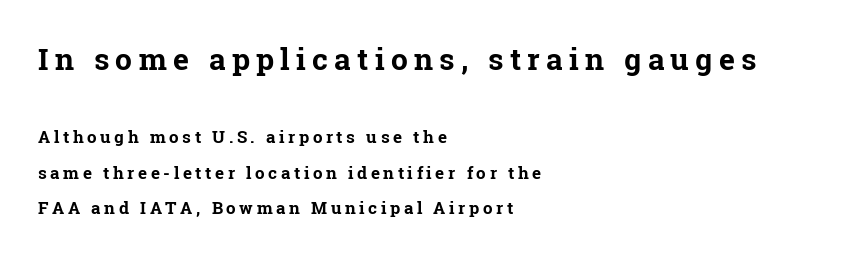
Loose tracking; the words dissolve into strings of separated letters. Note: serifs present on the glyphs. Each new line begins a long way beneath the previous one. Every row of glyphs begins at an identical x-position on the left. You could not count columns in this text — the font is proportionally spaced.
